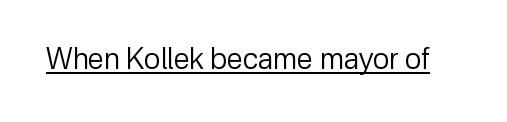
These characters rest on top of a visible drawn line. Ordinary non-slanted type is in use. Is this a heavy cut? Hardly; it is regular or lighter. Here the glyphs are tracked normally, forming tight word shapes.
